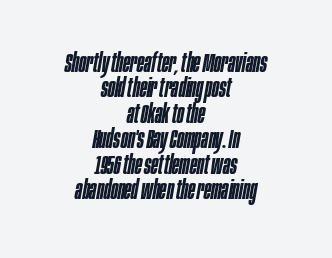
Vertically, the passage feels compressed, each row crowding the next. Honestly, the letter spacing is just normal — you wouldn't notice it. Leftover space on each line is divided equally before and after the words. I'd describe the lettering as semibold — firm but not a full bold. A typesetter would mark this as italic.
